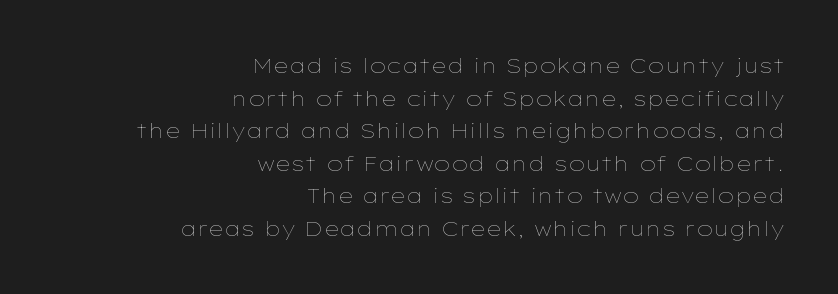
The image shows 20 px text type, upright; set right-aligned, normal line spacing (1.63x), normal letter spacing, not underlined.
